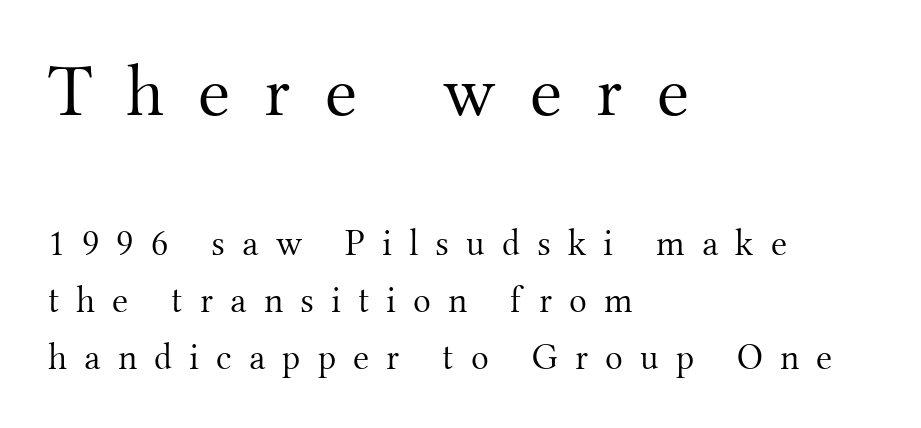
Each word looks stretched out because of the extra space between its letters. This sample keeps an unexceptional amount of space between lines. Italic: no, the glyphs are upright roman. The rendering uses natural spacing where letterforms have individual widths. You can tell from the footed stems that serif type was used. The weight tops out at a normal text grade.
